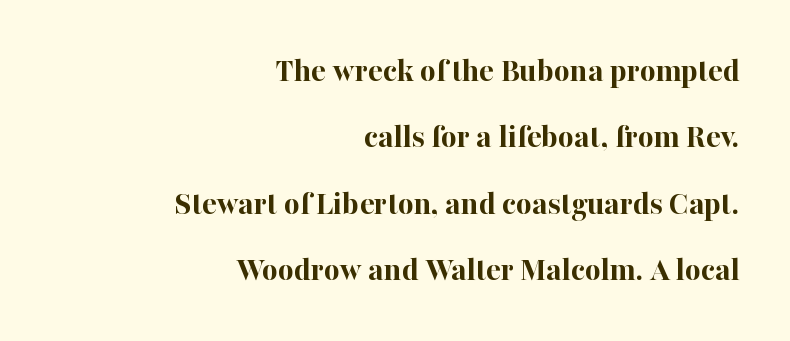
Q: Is the text bold? A: Yes.
Q: Is the text italic (slanted)? A: No, it is upright.
Q: Is the typeface a serif or a sans-serif typeface? A: Serif.
Q: Is the text underlined? A: No.
Q: How is the paragraph aligned? A: Right-aligned.
Q: Is the spacing between letters normal or unusually wide? A: Normal.
Q: Is the spacing between lines tight, normal or loose? A: Loose.
Q: Width (condensed, normal, or wide)? A: Normal.
Q: Stroke contrast? A: High.
Q: x-height? A: Medium.
Q: Monospaced? A: No.
